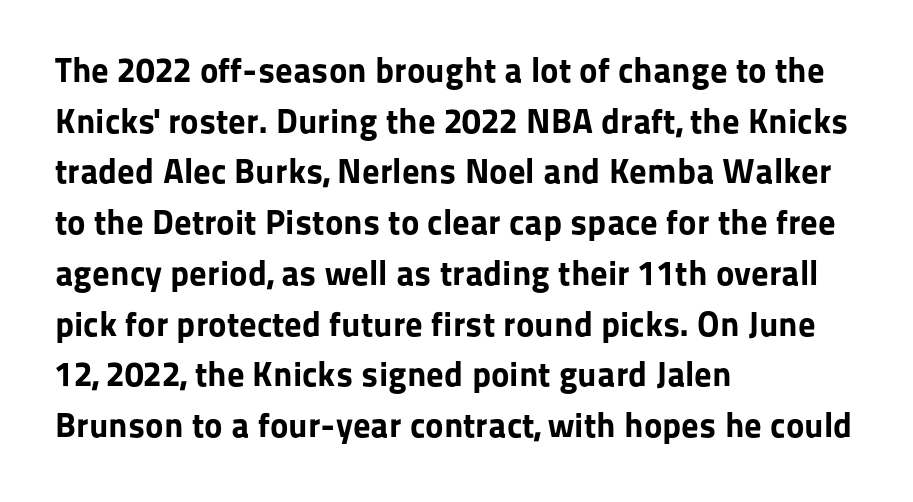
{"serif": "no", "italic": "no", "bold": "yes", "weight": "bold", "width": "normal", "stroke_contrast": "low", "x_height": "medium", "monospaced": "no", "underline": "no", "align": "left", "line_spacing": "normal", "line_spacing_ratio": 1.45, "letter_spacing": "normal", "letter_spacing_em": 0.0, "glyph_px": 35}
